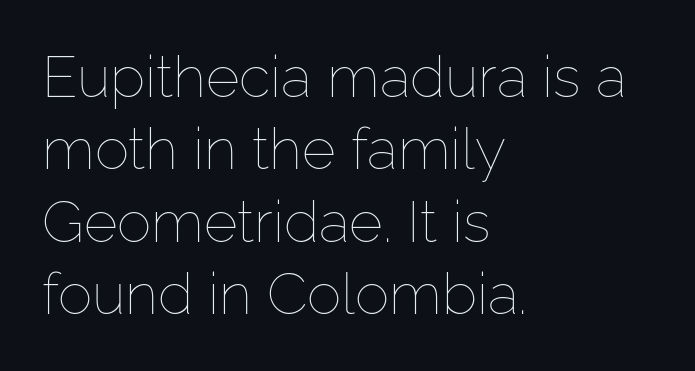
The designer left line spacing at the default. Upright lettering throughout. Lines of text with bare space underneath. A typesetter would call this proportional, since set widths differ per character.
